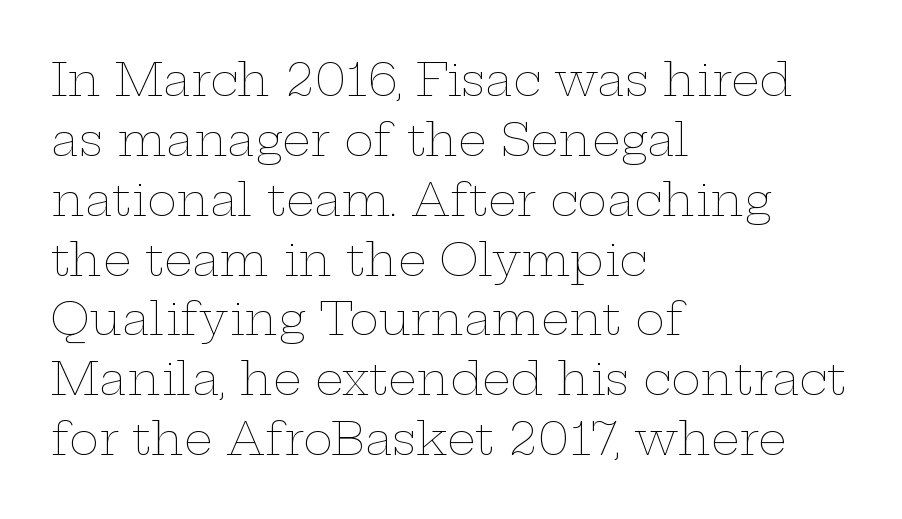
The image shows 45 px thin, wide type, upright; set left-aligned, normal line spacing (1.33x), normal letter spacing, not underlined; low stroke contrast and a medium x-height.
